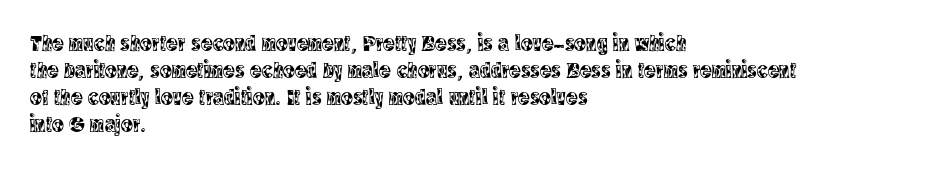
The horizontal fit of the characters is conventional and even. The typesetter chose a ragged-right arrangement here. Upright lettering throughout. The specimen omits any rule beneath the text block's lines.
